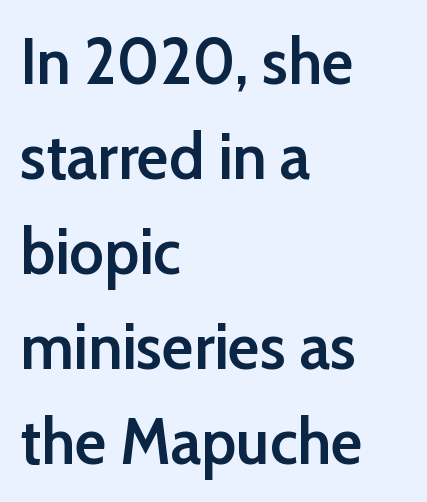
{"serif": "no", "italic": "no", "bold": "semi", "weight": "semibold", "width": "normal", "stroke_contrast": "low", "x_height": "medium", "monospaced": "no", "underline": "no", "align": "left", "line_spacing": "normal", "line_spacing_ratio": 1.44, "letter_spacing": "normal", "letter_spacing_em": 0.0, "glyph_px": 66}
